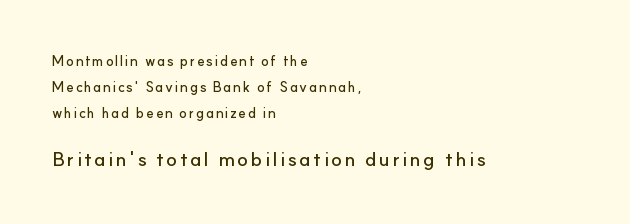
Descenders are the only things crossing below the line. Every stem runs plumb, perpendicular to the baseline. Compared with a centered layout, this one pins lines to the left instead. Between these two stacked blocks, the lower one wins on size.
